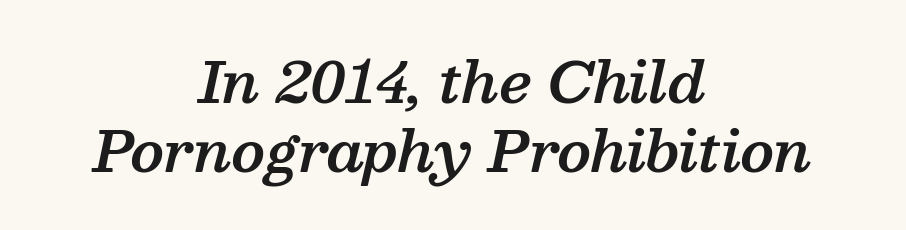
Q: Is the text bold? A: Semi-bold.
Q: Is the text italic (slanted)? A: Yes, it leans right by about 13 degrees.
Q: Is the typeface a serif or a sans-serif typeface? A: Serif.
Q: Is the text underlined? A: No.
Q: How is the paragraph aligned? A: Centered.
Q: Is the spacing between letters normal or unusually wide? A: Normal.
Q: Width (condensed, normal, or wide)? A: Normal.
Q: Stroke contrast? A: Medium.
Q: x-height? A: Medium.
Q: Monospaced? A: No.
